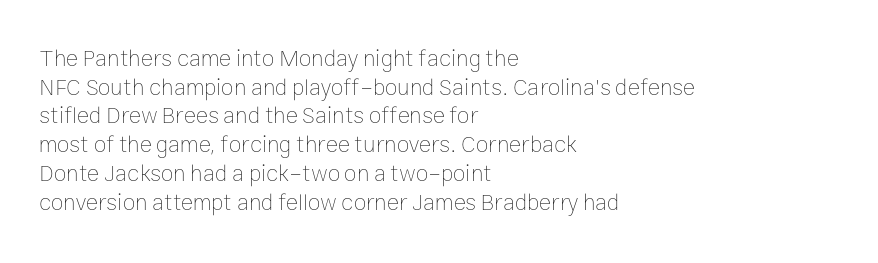
Q: Is the text bold? A: No.
Q: Is the text italic (slanted)? A: No, it is upright.
Q: Is the text underlined? A: No.
Q: How is the paragraph aligned? A: Left-aligned.
Q: Is the spacing between letters normal or unusually wide? A: Normal.
Q: Is the spacing between lines tight, normal or loose? A: Normal.
